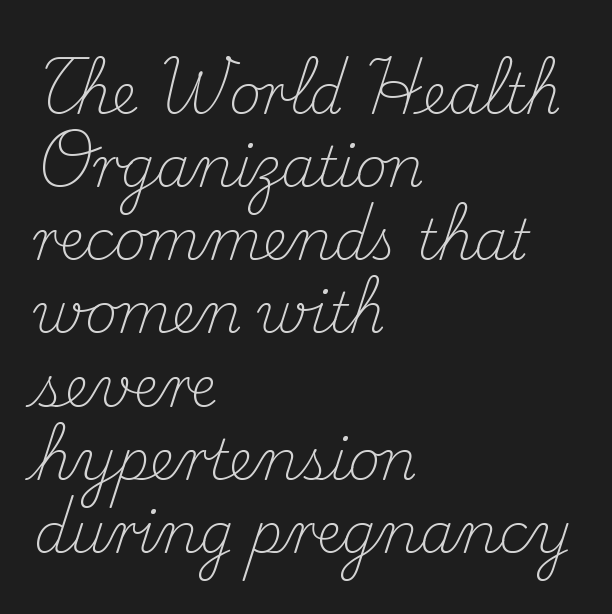
Students, observe: this is what conventionally led text looks like. The passage shown is not bold in any degree. Decoration check: the copy has no underline. In terms of letterform style, serifs are clearly present. How are the letters spaced? Ordinarily, with no added tracking. Varying glyph widths throughout — classic text-font behaviour.
